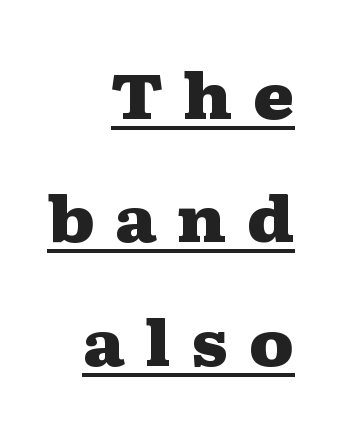
The typesetter chose a ragged-left arrangement here. Thick stems and heavy bowls — unmistakably bold. Students, observe the line beneath the letters — that is underlining. Letter spacing: wide. Ordinary non-slanted type is in use.
